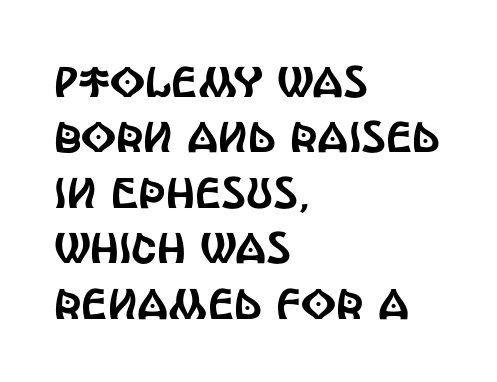
Q: Is the text italic (slanted)? A: No, it is upright.
Q: Is the typeface a serif or a sans-serif typeface? A: Sans-serif.
Q: Is the text underlined? A: No.
Q: How is the paragraph aligned? A: Left-aligned.
Q: Is the spacing between letters normal or unusually wide? A: Normal.
Q: Is the spacing between lines tight, normal or loose? A: Normal.
Q: Width (condensed, normal, or wide)? A: Condensed.
Q: x-height? A: Large.
Q: Monospaced? A: No.
